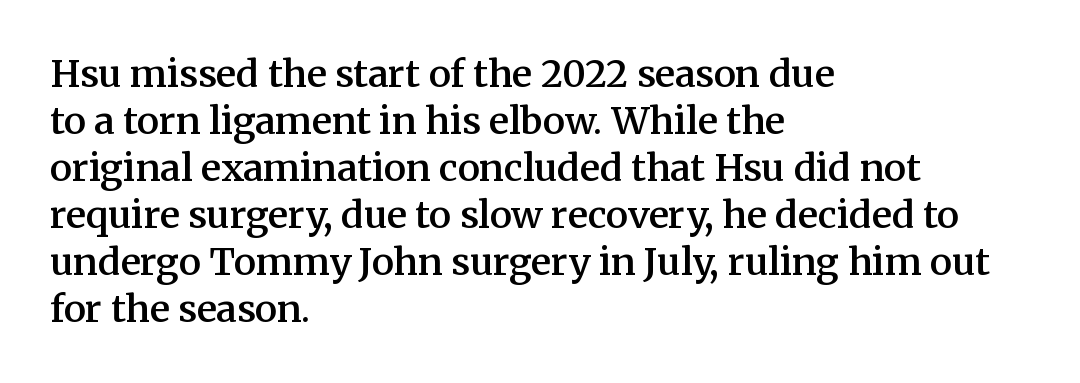
Varying glyph widths throughout — classic text-font behaviour. The space beneath each line is pristine and unruled. The line-height multiplier appears to be the usual default. The font family rendered here belongs to the serif group.
